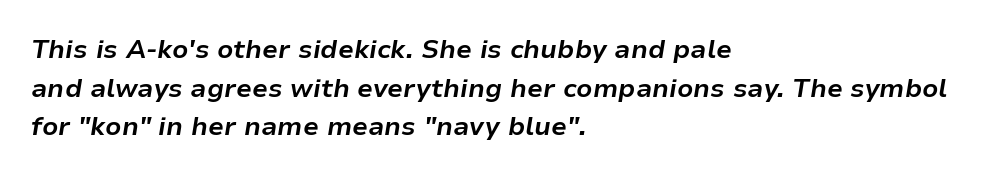
Q: Is the text bold? A: Yes.
Q: Is the text italic (slanted)? A: Yes, it leans right by about 9 degrees.
Q: Is the text underlined? A: No.
Q: How is the paragraph aligned? A: Left-aligned.
Q: Is the spacing between letters normal or unusually wide? A: Normal.
Q: Is the spacing between lines tight, normal or loose? A: Normal.
